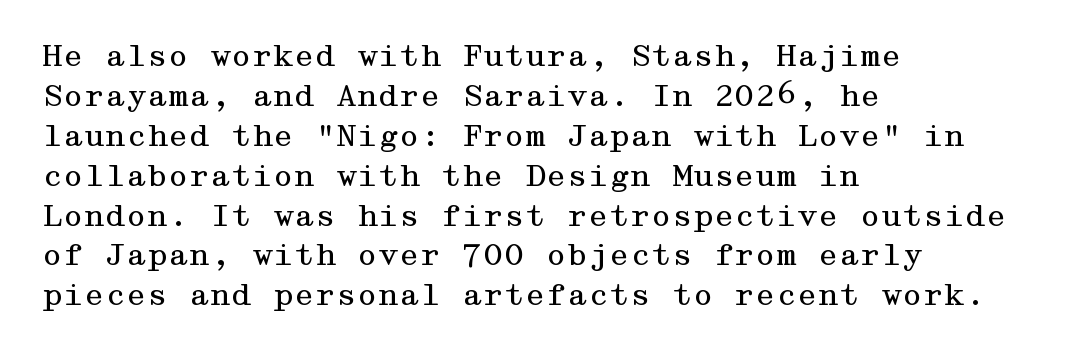
Layout note: lines flush left. No italicization has been applied; the sample stays upright. To sum up the face: it has serifs. Is the letter spacing exaggerated? No — it looks like the ordinary default. This block has exactly the height ordinary leading produces. A clean baseline with only descenders dipping below it.
